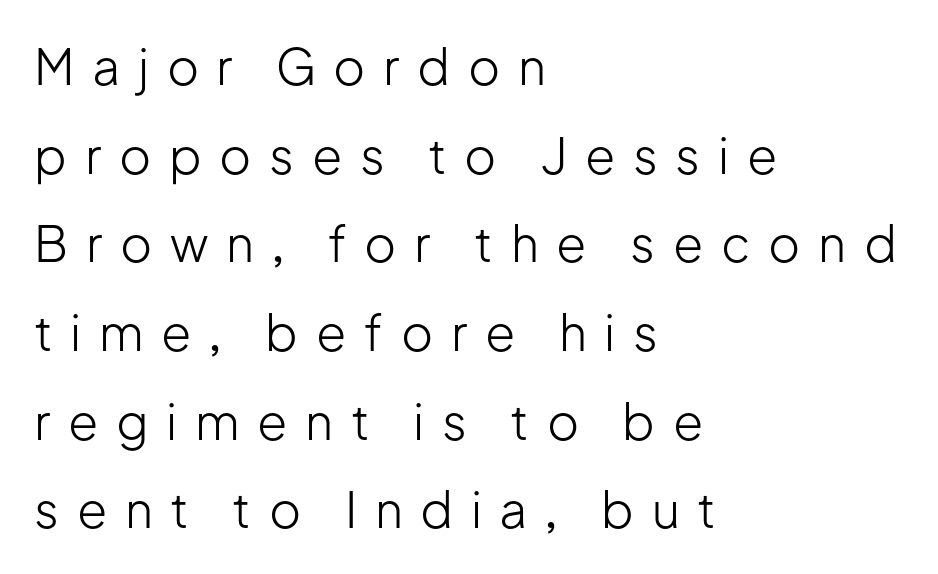
Q: Is the text bold? A: No.
Q: Is the text italic (slanted)? A: No, it is upright.
Q: Is the typeface a serif or a sans-serif typeface? A: Sans-serif.
Q: Is the text underlined? A: No.
Q: How is the paragraph aligned? A: Left-aligned.
Q: Is the spacing between letters normal or unusually wide? A: Unusually wide.
Q: Width (condensed, normal, or wide)? A: Normal.
Q: Stroke contrast? A: Low.
Q: x-height? A: Medium.
Q: Monospaced? A: No.
